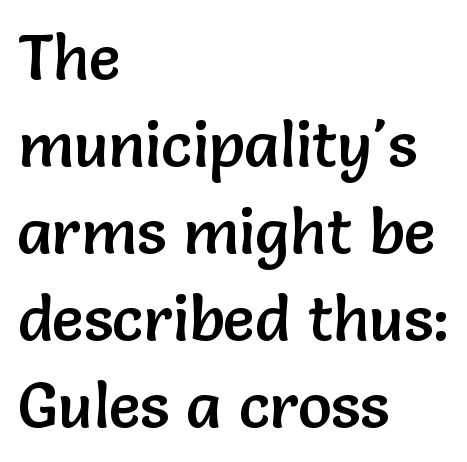
{"serif": "no", "italic": "no", "width": "normal", "stroke_contrast": "low", "x_height": "medium", "monospaced": "no", "underline": "no", "align": "left", "line_spacing": "normal", "line_spacing_ratio": 1.38, "letter_spacing": "normal", "letter_spacing_em": 0.0, "glyph_px": 63}
